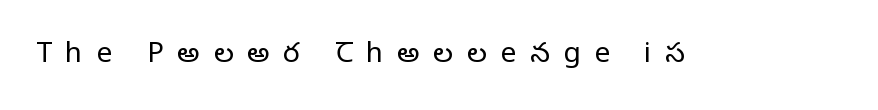
The image shows 28 px regular-weight serif type, upright; set unusually wide letter spacing (+0.49 em), not underlined; low stroke contrast and a large x-height.
